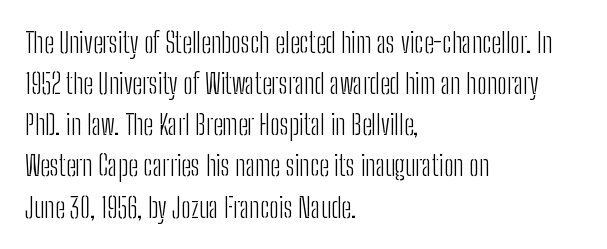
{"serif": "no", "italic": "no", "bold": "no", "weight": "light", "width": "condensed", "stroke_contrast": "low", "x_height": "medium", "monospaced": "no", "underline": "no", "align": "left", "line_spacing": "normal", "line_spacing_ratio": 1.47, "letter_spacing": "normal", "letter_spacing_em": 0.0, "glyph_px": 28}
